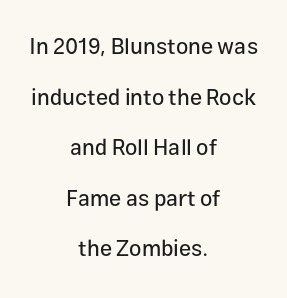
The image shows 22 px text type, upright; set centered, loose line spacing (2.3x), normal letter spacing, not underlined.
